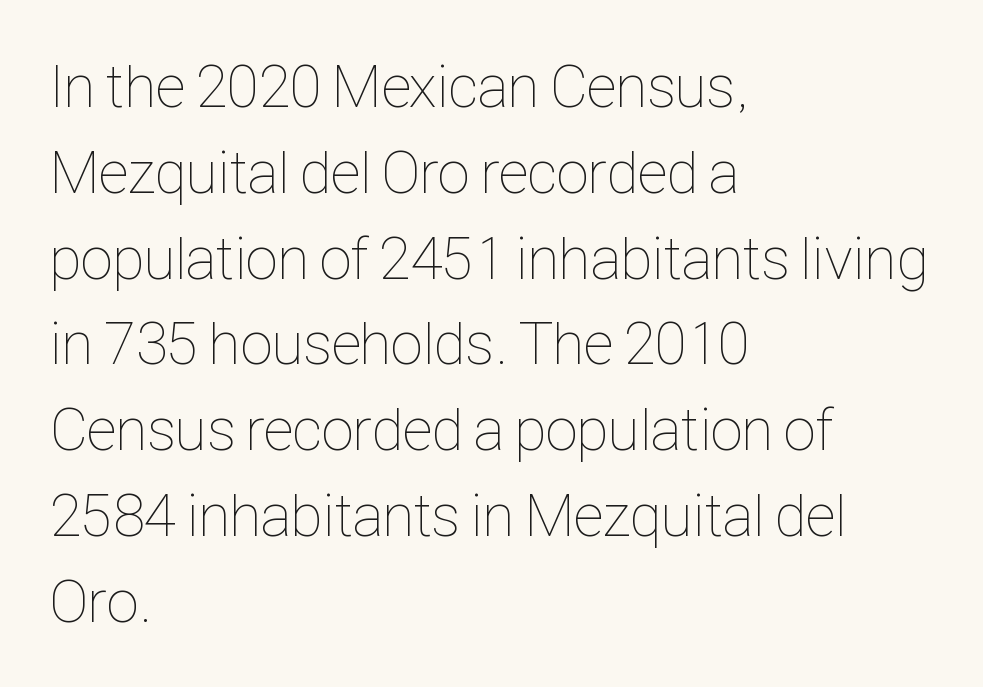
{"italic": "no", "bold": "no", "weight": "thin", "width": "condensed", "stroke_contrast": "low", "x_height": "medium", "monospaced": "no", "underline": "no", "align": "left", "line_spacing": "normal", "line_spacing_ratio": 1.43, "letter_spacing": "normal", "letter_spacing_em": 0.0, "glyph_px": 60}
